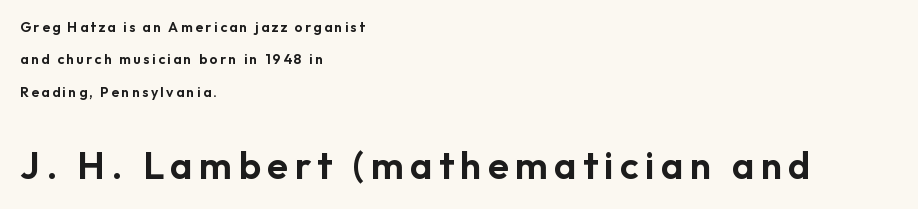
Does the leading feel generous? Absolutely, it's lavish. These lines were composed using upright roman letters. Short and long lines alike share a common starting point at left. Unlike a traditional serif, this face leaves its strokes unadorned. Note the varied advance widths — an 'i' is clearly narrower than an 'm'.
